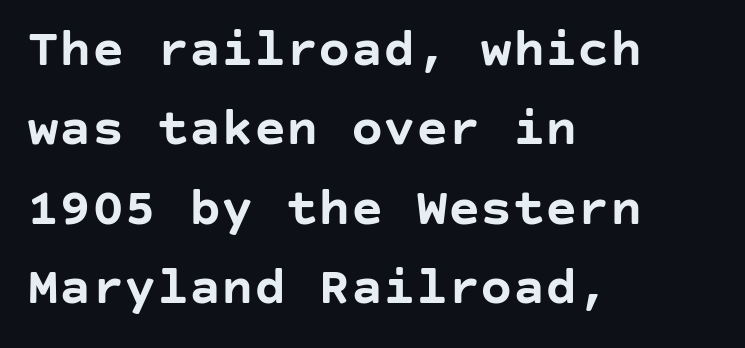
The image shows 54 px semibold sans-serif type, upright; set left-aligned, normal line spacing (1.47x), normal letter spacing, not underlined; low stroke contrast and a large x-height.
